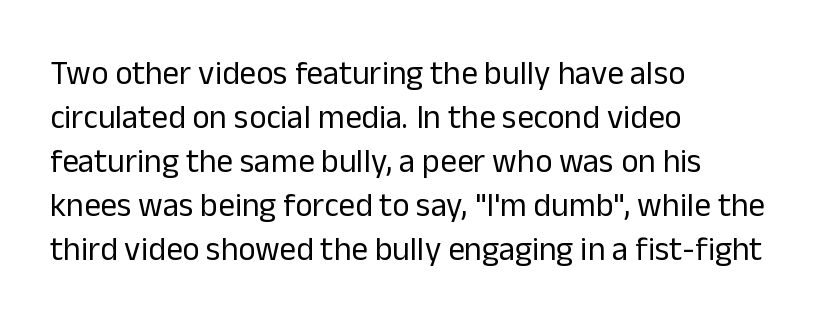
{"serif": "no", "italic": "no", "bold": "no", "weight": "regular", "width": "normal", "stroke_contrast": "low", "x_height": "medium", "monospaced": "no", "underline": "no", "align": "left", "line_spacing": "normal", "line_spacing_ratio": 1.33, "letter_spacing": "normal", "letter_spacing_em": 0.0, "glyph_px": 33}
